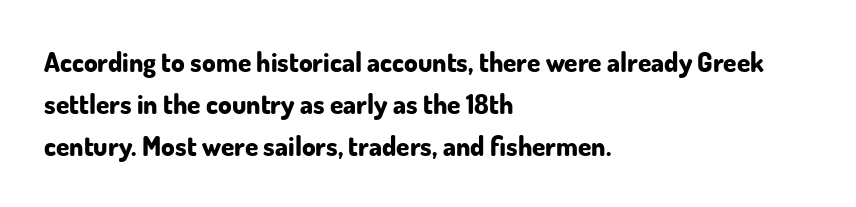
{"italic": "no", "bold": "yes", "underline": "no", "align": "left", "line_spacing": "normal", "line_spacing_ratio": 1.55, "letter_spacing": "normal", "letter_spacing_em": 0.0, "glyph_px": 27}
